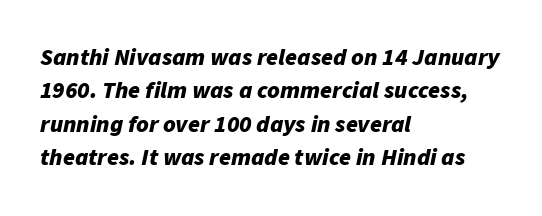
The image shows 24 px bold type, italic (leaning right); set left-aligned, normal line spacing (1.39x), normal letter spacing, not underlined.
